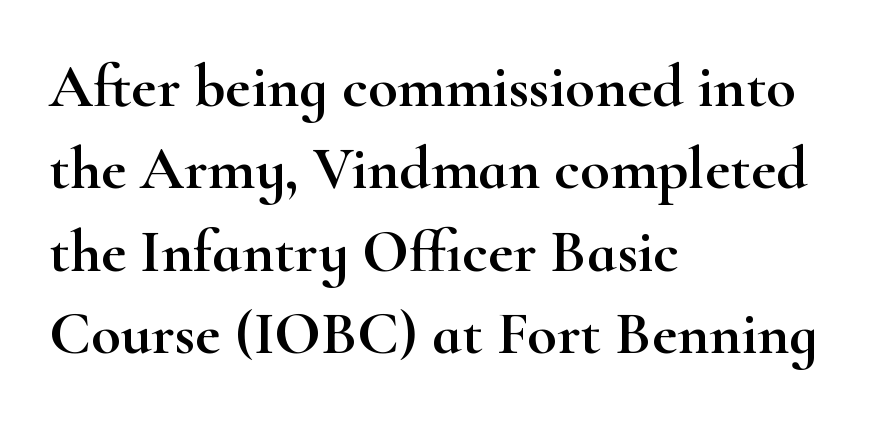
Q: Is the text italic (slanted)? A: No, it is upright.
Q: Is the typeface a serif or a sans-serif typeface? A: Serif.
Q: Is the text underlined? A: No.
Q: How is the paragraph aligned? A: Left-aligned.
Q: Is the spacing between letters normal or unusually wide? A: Normal.
Q: Is the spacing between lines tight, normal or loose? A: Normal.
Q: Width (condensed, normal, or wide)? A: Wide.
Q: Stroke contrast? A: High.
Q: x-height? A: Small.
Q: Monospaced? A: No.
